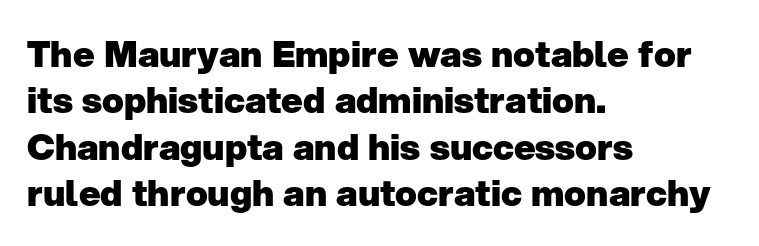
The image shows 36 px heavy sans-serif type, upright; set left-aligned, normal line spacing (1.29x), normal letter spacing, not underlined; low stroke contrast and a medium x-height.
